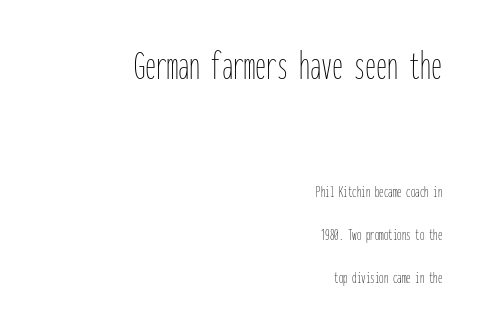
Is the letter spacing exaggerated? No — it looks like the ordinary default. This rendering uses right alignment, leaving the left contour irregular. Nothing heavy about these letters — not bold at all. Successive baselines arrive slowly, with a big drop between each.
